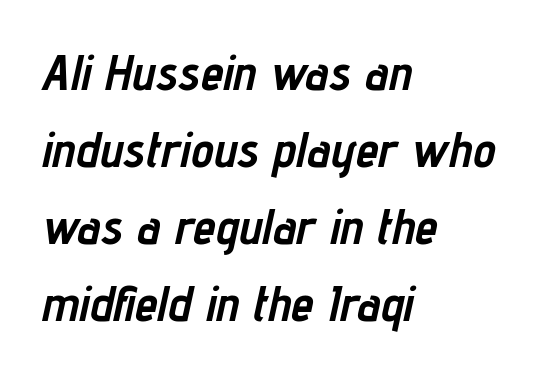
The image shows 51 px semibold, condensed type, italic (leaning right); set left-aligned, normal line spacing (1.51x), normal letter spacing, not underlined; low stroke contrast and a medium x-height.
